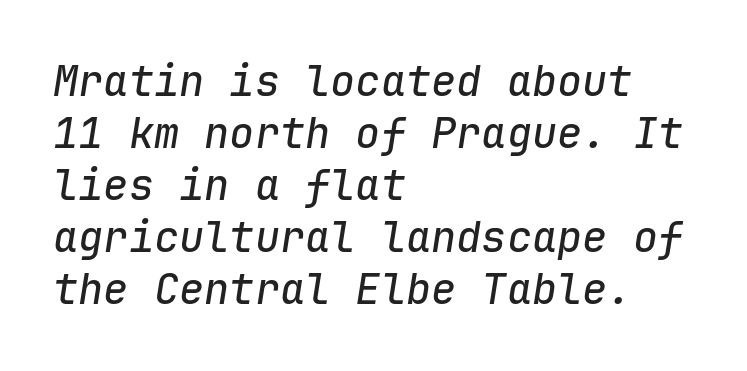
Underlining? Definitely not there. In terms of posture, this sample is oblique. Is this a fixed-width face? Yes — each glyph sits in an identical cell. Standard letterfit; no display-style spreading of the glyphs. Visually the block forms a straight wall on the left and a jagged coastline on the right.
